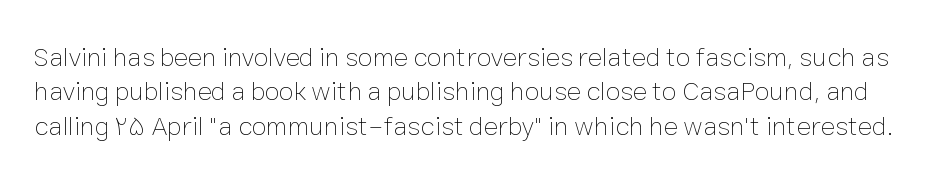
{"italic": "no", "bold": "no", "underline": "no", "line_spacing": "normal", "line_spacing_ratio": 1.27, "letter_spacing": "normal", "letter_spacing_em": 0.0, "glyph_px": 27}
